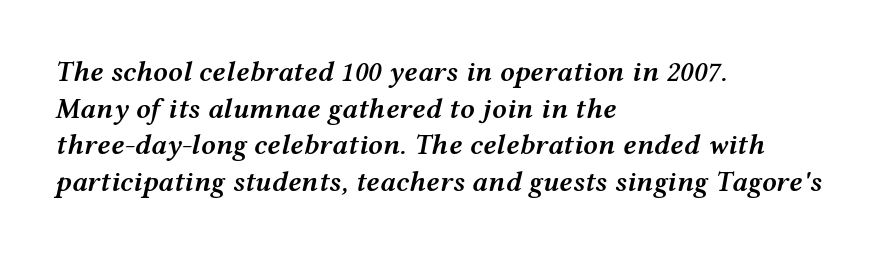
{"italic": "yes", "lean": "right", "slant_degrees": 12, "bold": "semi", "weight": "semibold", "width": "wide", "stroke_contrast": "medium", "x_height": "medium", "monospaced": "no", "underline": "no", "align": "left", "line_spacing": "normal", "line_spacing_ratio": 1.26, "letter_spacing": "normal", "letter_spacing_em": 0.0, "glyph_px": 29}
